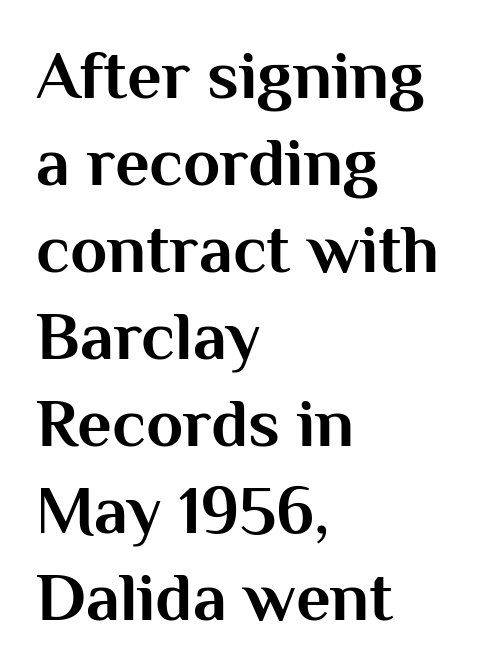
Strokes here are thick enough to call this a true bold. Notice how the stems are strictly vertical — no italics here. Notice how the passage keeps a crisp vertical edge on the left only. Nope, no serifs anywhere on these letters. The letters sit at their default tracking, neither squeezed nor spread. Nobody drew a line under any word here.
